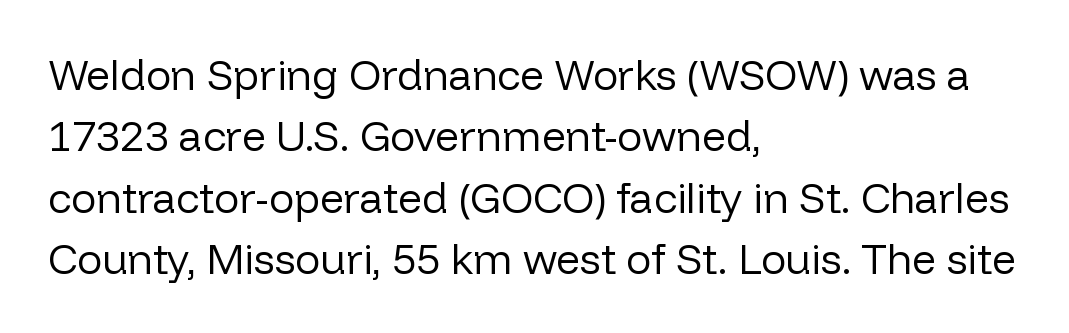
The image shows 42 px regular-weight sans-serif type, upright; set left-aligned, normal line spacing (1.46x), normal letter spacing, not underlined; low stroke contrast and a medium x-height.
